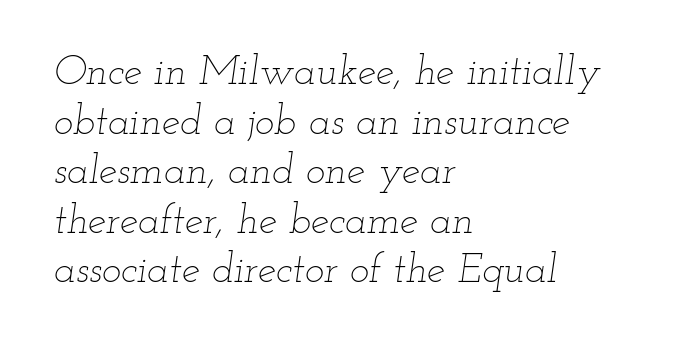
Q: Is the text bold? A: No.
Q: Is the text italic (slanted)? A: Yes, it leans right by about 12 degrees.
Q: Is the text underlined? A: No.
Q: How is the paragraph aligned? A: Left-aligned.
Q: Is the spacing between letters normal or unusually wide? A: Normal.
Q: Width (condensed, normal, or wide)? A: Wide.
Q: Stroke contrast? A: Low.
Q: x-height? A: Small.
Q: Monospaced? A: No.
